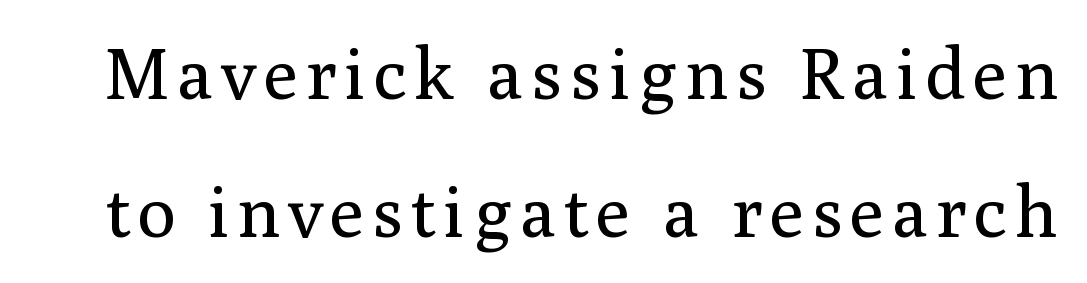
Is the type heavy? It reads as light-to-regular instead. The face used here is proportionally spaced, like ordinary book or web type. What kind of face is this? One with serifs. Underline: absent.
